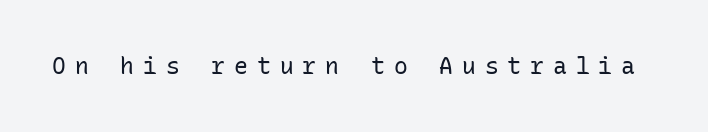
{"italic": "no", "bold": "no", "underline": "no", "letter_spacing": "wide", "letter_spacing_em": 0.39, "glyph_px": 23}
